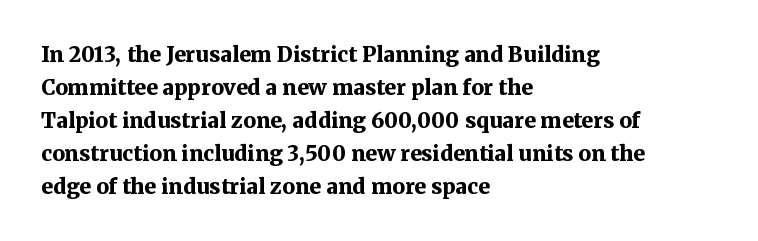
Q: Is the text bold? A: Yes.
Q: Is the text italic (slanted)? A: No, it is upright.
Q: Is the text underlined? A: No.
Q: How is the paragraph aligned? A: Left-aligned.
Q: Is the spacing between letters normal or unusually wide? A: Normal.
Q: Is the spacing between lines tight, normal or loose? A: Normal.
